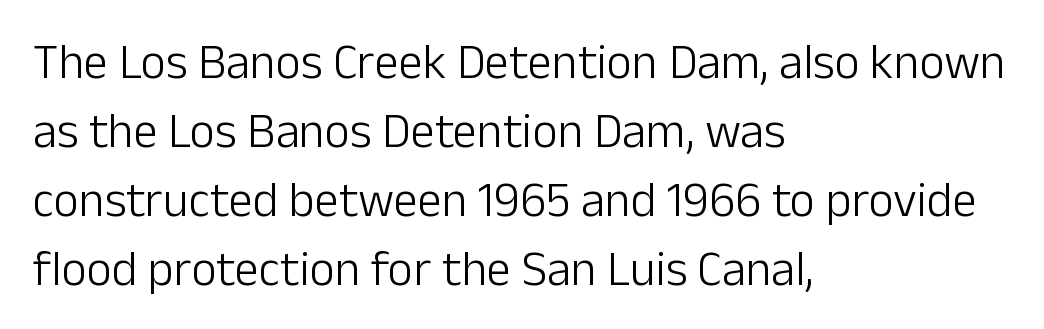
Serif or sans? Sans — the stroke terminals are bare. What's the leading like? Ordinary, nothing unusual. The space beneath each line is pristine and unruled. Stems and bowls with no extra thickness — not bold.
